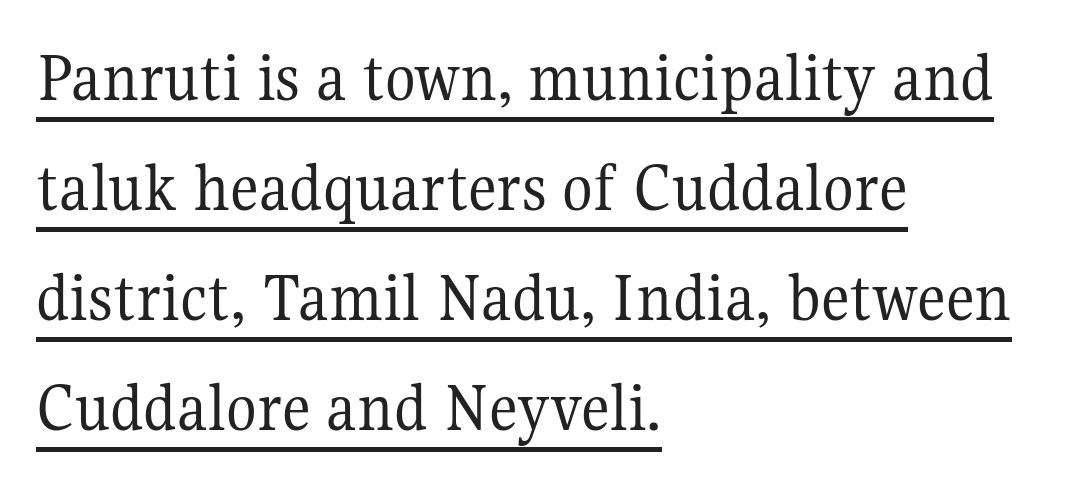
Q: Is the text bold? A: No.
Q: Is the text italic (slanted)? A: No, it is upright.
Q: Is the typeface a serif or a sans-serif typeface? A: Serif.
Q: Is the text underlined? A: Yes.
Q: How is the paragraph aligned? A: Left-aligned.
Q: Is the spacing between letters normal or unusually wide? A: Normal.
Q: Is the spacing between lines tight, normal or loose? A: Normal.
Q: Width (condensed, normal, or wide)? A: Normal.
Q: Stroke contrast? A: Medium.
Q: x-height? A: Medium.
Q: Monospaced? A: No.
